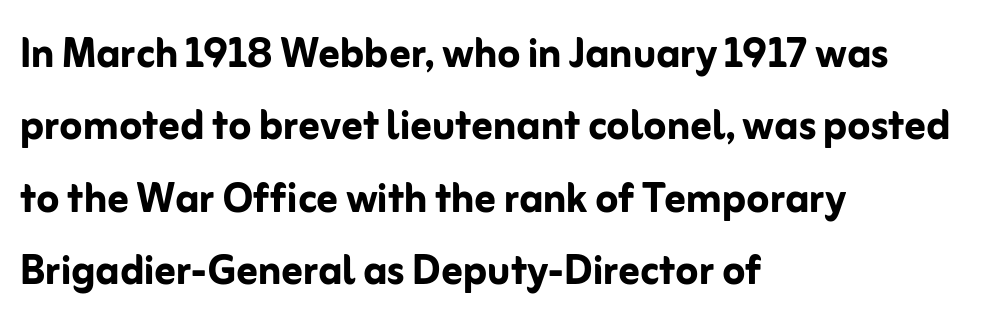
The image shows 52 px semibold sans-serif type, upright; set left-aligned, normal line spacing (1.39x), normal letter spacing, not underlined; low stroke contrast and a medium x-height.
